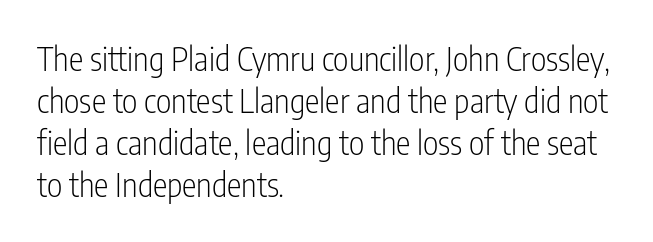
The image shows 33 px light, condensed sans-serif type, upright; set left-aligned, normal line spacing (1.27x), normal letter spacing, not underlined; low stroke contrast and a medium x-height.
